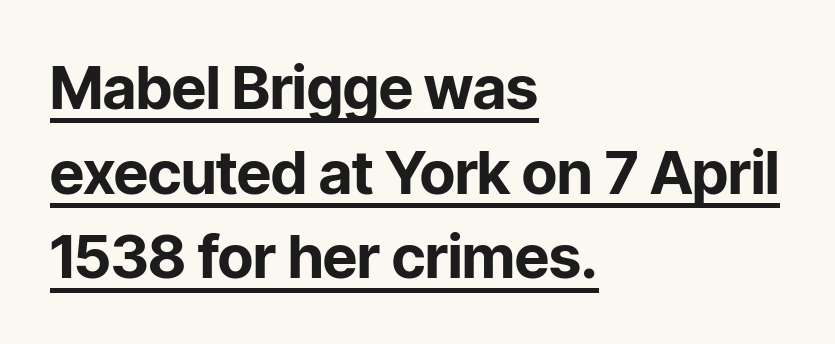
The image shows 60 px bold sans-serif type, upright; set left-aligned, normal line spacing (1.41x), normal letter spacing, underlined; low stroke contrast and a medium x-height.
